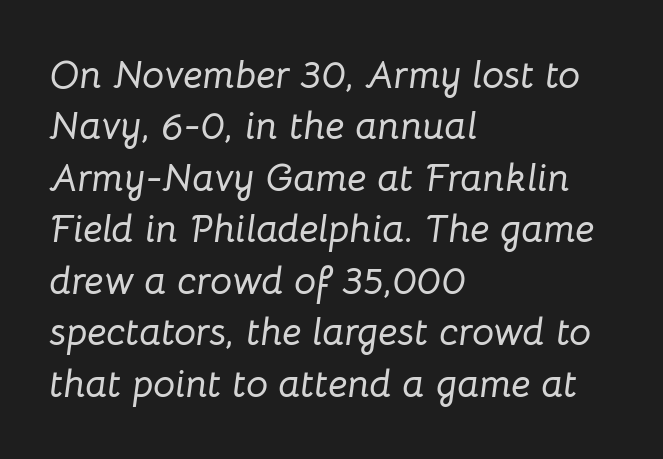
Q: Is the text italic (slanted)? A: Yes, it leans right by about 8 degrees.
Q: Is the text underlined? A: No.
Q: How is the paragraph aligned? A: Left-aligned.
Q: Is the spacing between letters normal or unusually wide? A: Normal.
Q: Is the spacing between lines tight, normal or loose? A: Normal.
Q: Width (condensed, normal, or wide)? A: Normal.
Q: Stroke contrast? A: Low.
Q: x-height? A: Medium.
Q: Monospaced? A: No.
